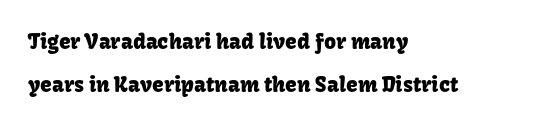
The specimen omits any rule beneath the text block's lines. Designer's note — italics off, roman on. Layout note: lines flush left. This sample uses plain, unmodified letter spacing.
